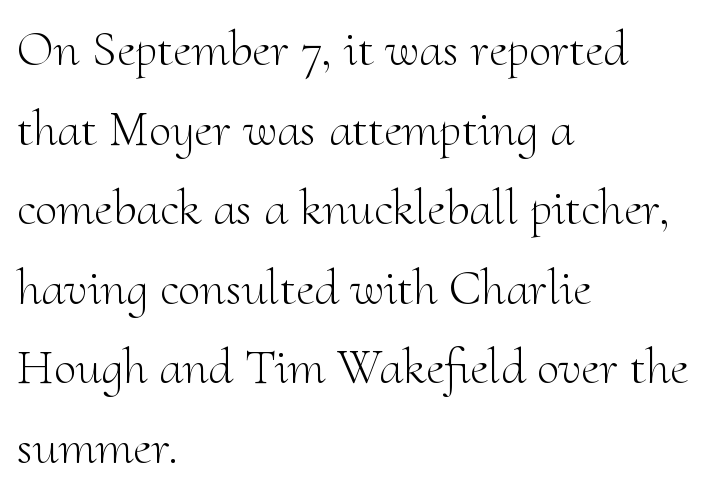
Q: Is the text bold? A: No.
Q: Is the text italic (slanted)? A: No, it is upright.
Q: Is the typeface a serif or a sans-serif typeface? A: Serif.
Q: Is the text underlined? A: No.
Q: How is the paragraph aligned? A: Left-aligned.
Q: Is the spacing between letters normal or unusually wide? A: Normal.
Q: Is the spacing between lines tight, normal or loose? A: Normal.
Q: Width (condensed, normal, or wide)? A: Normal.
Q: Stroke contrast? A: Medium.
Q: x-height? A: Small.
Q: Monospaced? A: No.
